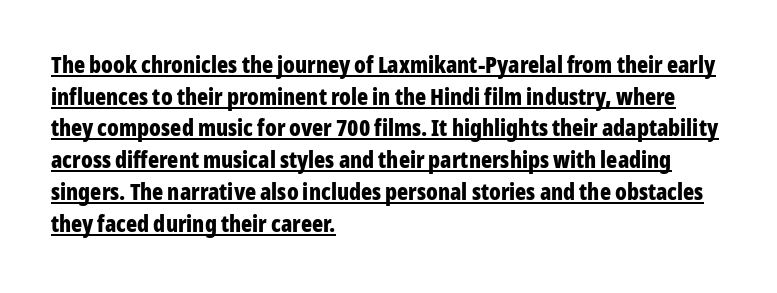
Is there any slant? The stems are plumb. The glyphs have the mass of a bold cut. The letterforms sit shoulder to shoulder at normal distance. The text block is weighted toward the left margin, trailing off unevenly rightward.
